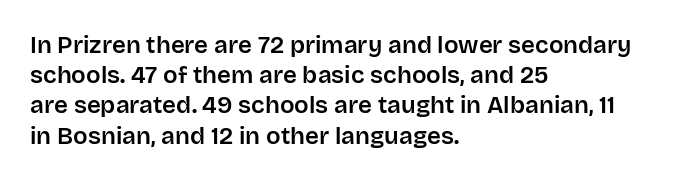
Leading: standard. Ascenders rise straight up at ninety degrees. The text block is weighted toward the left margin, trailing off unevenly rightward. Default kerning and tracking; the words read as compact shapes. Underlining? Definitely not there.
